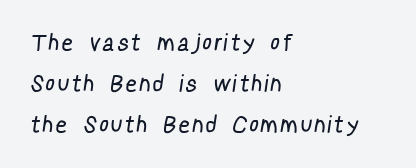
Anything drawn beneath the words? Only blank space. No letter is thick-stroked: the sample isn't bold. The lines in this sample share a left origin and differ only in where they stop. Loose tracking; the words dissolve into strings of separated letters.
